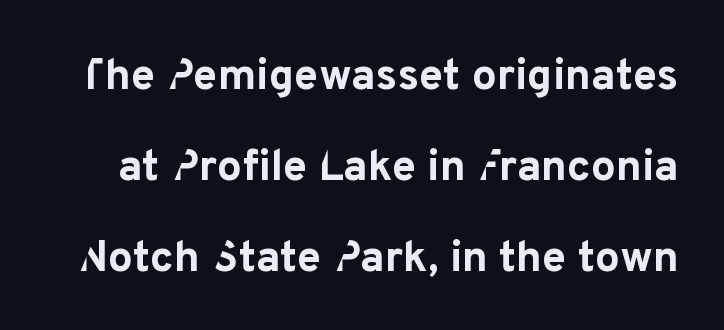
Q: Is the text bold? A: Yes.
Q: Is the text italic (slanted)? A: No, it is upright.
Q: Is the typeface a serif or a sans-serif typeface? A: Sans-serif.
Q: Is the text underlined? A: No.
Q: Is the spacing between letters normal or unusually wide? A: Normal.
Q: Is the spacing between lines tight, normal or loose? A: Loose.
Q: Width (condensed, normal, or wide)? A: Normal.
Q: Stroke contrast? A: Low.
Q: x-height? A: Medium.
Q: Monospaced? A: No.
